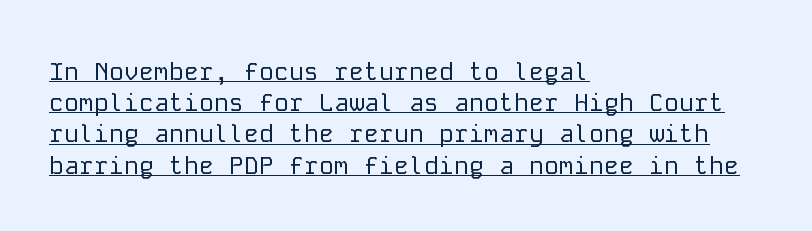
{"italic": "no", "bold": "no", "underline": "yes", "align": "left", "line_spacing": "normal", "line_spacing_ratio": 1.25, "letter_spacing": "normal", "letter_spacing_em": 0.0, "glyph_px": 25}
